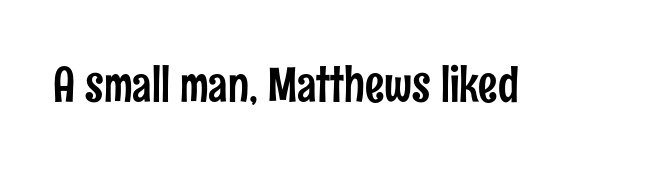
The image shows 48 px condensed sans-serif type, upright; set normal letter spacing, not underlined; low stroke contrast and a medium x-height.
